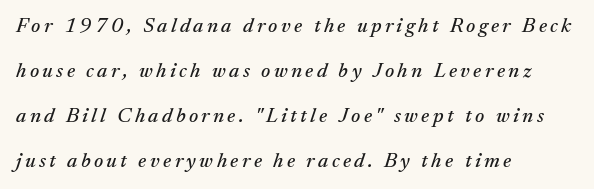
Check under the words: just untouched page. The letters are slanted; this is an italic face. Baseline-to-baseline distance is far greater than the letter height. Does the copy run flush right? No — it runs flush left.
